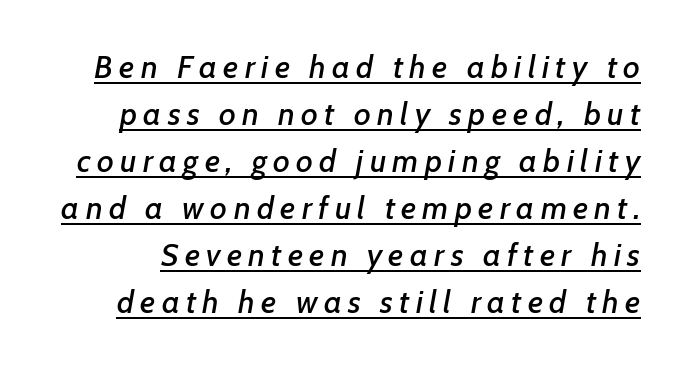
Q: Is the text italic (slanted)? A: Yes, it leans right by about 7 degrees.
Q: Is the text underlined? A: Yes.
Q: Is the spacing between letters normal or unusually wide? A: Unusually wide.
Q: Is the spacing between lines tight, normal or loose? A: Normal.
Q: Width (condensed, normal, or wide)? A: Normal.
Q: Stroke contrast? A: Low.
Q: x-height? A: Medium.
Q: Monospaced? A: No.
